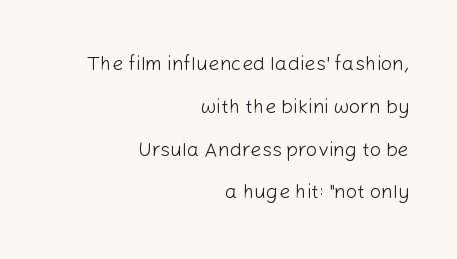
The image shows 20 px text type, upright; set right-aligned, loose line spacing (2.14x), normal letter spacing, not underlined.
